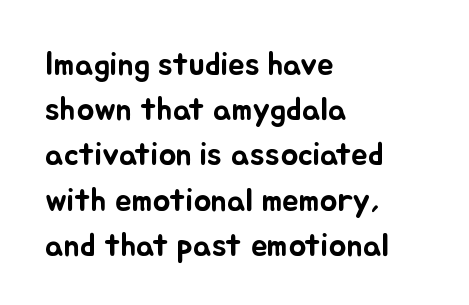
The image shows 33 px text type, upright; set left-aligned, normal line spacing (1.37x), normal letter spacing, not underlined; low stroke contrast and a small x-height.
